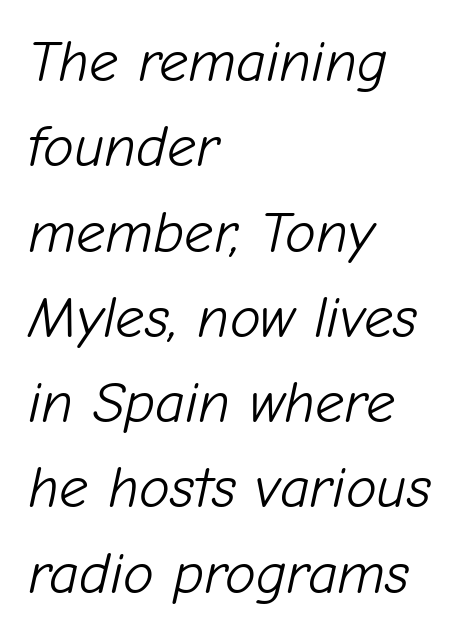
Observe the ordinary spacing: letters are neighbours, not strangers. Regular leading. The cut favours lightness, reaching ordinary text weight at its darkest. Note the varied advance widths — an 'i' is clearly narrower than an 'm'.
